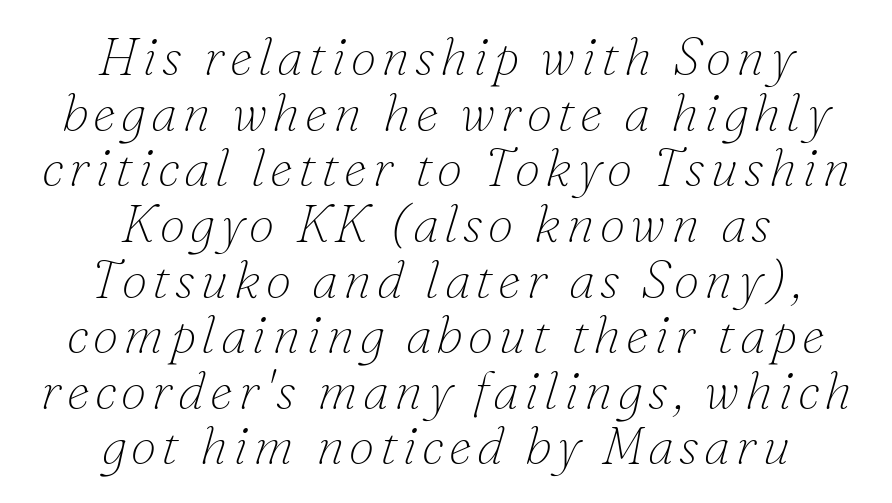
{"serif": "yes", "italic": "yes", "lean": "right", "slant_degrees": 16, "bold": "no", "weight": "thin", "width": "normal", "stroke_contrast": "low", "x_height": "small", "monospaced": "no", "underline": "no", "align": "center", "line_spacing": "tight", "line_spacing_ratio": 1.07, "glyph_px": 52}
